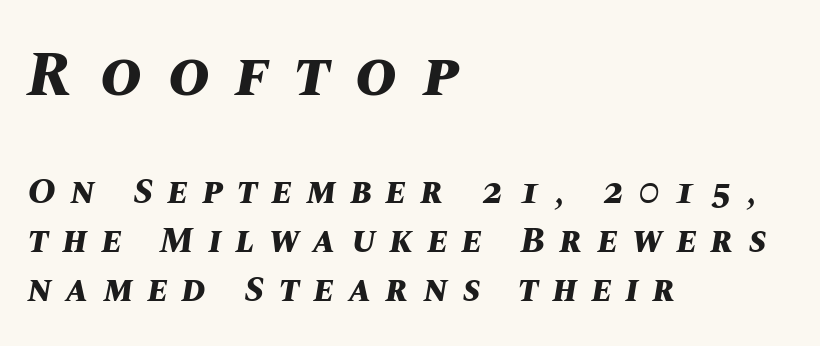
Q: Is the text bold? A: Yes.
Q: Is the text italic (slanted)? A: Yes, it leans right by about 10 degrees.
Q: Is the text underlined? A: No.
Q: How is the paragraph aligned? A: Left-aligned.
Q: Is the spacing between letters normal or unusually wide? A: Unusually wide.
Q: Is the spacing between lines tight, normal or loose? A: Normal.
Q: Which block of text is set in a larger size, the first (top) or the second (bottom)? A: The first (top) one.
Q: Width (condensed, normal, or wide)? A: Normal.
Q: Stroke contrast? A: Medium.
Q: x-height? A: Large.
Q: Monospaced? A: No.
